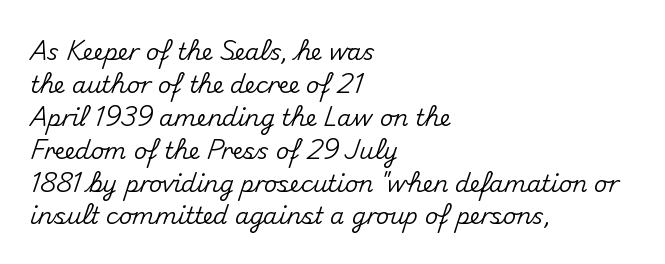
Plain, unruled lines of type. Letter spacing: default. Quick note: interline space is typical. One-word summary of the alignment: left.
